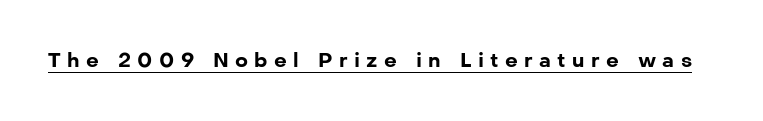
The image shows 20 px bold type, upright; set unusually wide letter spacing (+0.32 em), underlined.
